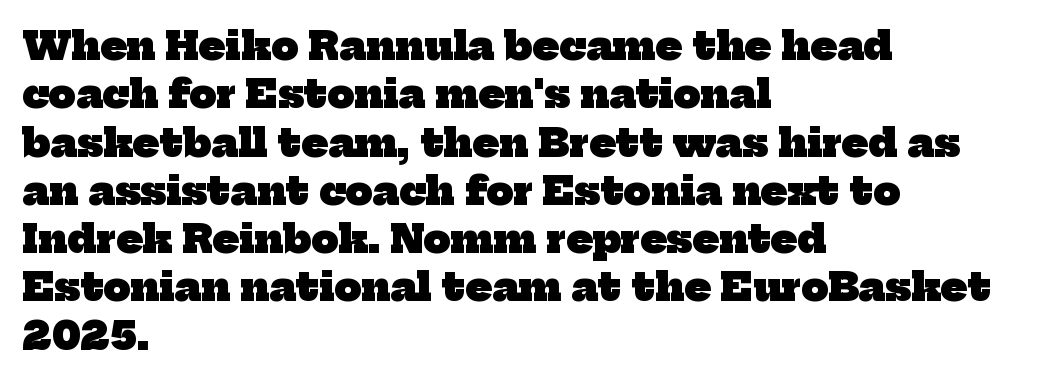
{"serif": "yes", "bold": "yes", "weight": "heavy", "width": "normal", "stroke_contrast": "low", "x_height": "medium", "monospaced": "no", "underline": "no", "align": "left", "line_spacing": "normal", "line_spacing_ratio": 1.27, "letter_spacing": "normal", "letter_spacing_em": 0.0, "glyph_px": 38}
